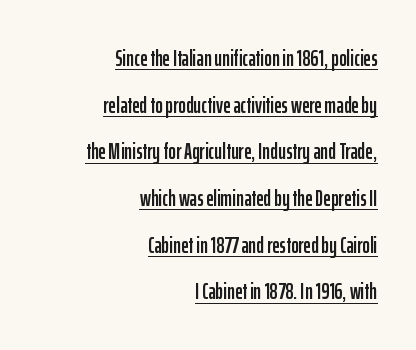
Q: Is the text italic (slanted)? A: No, it is upright.
Q: Is the text underlined? A: Yes.
Q: How is the paragraph aligned? A: Right-aligned.
Q: Is the spacing between letters normal or unusually wide? A: Normal.
Q: Is the spacing between lines tight, normal or loose? A: Loose.
